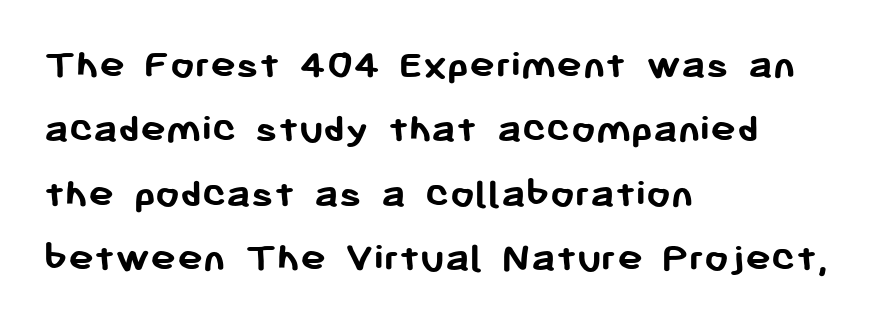
{"serif": "no", "italic": "no", "bold": "yes", "weight": "semibold", "width": "normal", "stroke_contrast": "low", "x_height": "medium", "monospaced": "no", "underline": "no", "align": "left", "line_spacing": "normal", "line_spacing_ratio": 1.5, "letter_spacing": "normal", "letter_spacing_em": 0.0, "glyph_px": 43}
